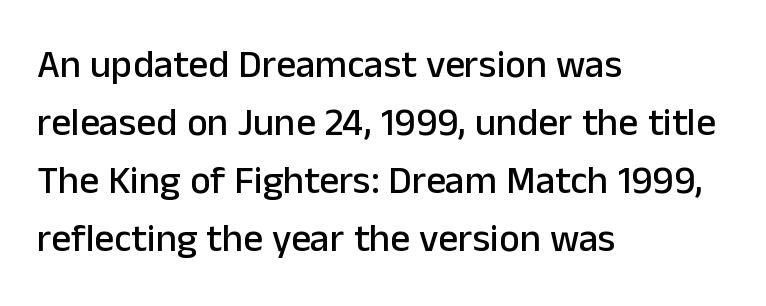
The image shows 39 px sans-serif type, upright; set left-aligned, normal line spacing (1.49x), normal letter spacing, not underlined; low stroke contrast and a medium x-height.
